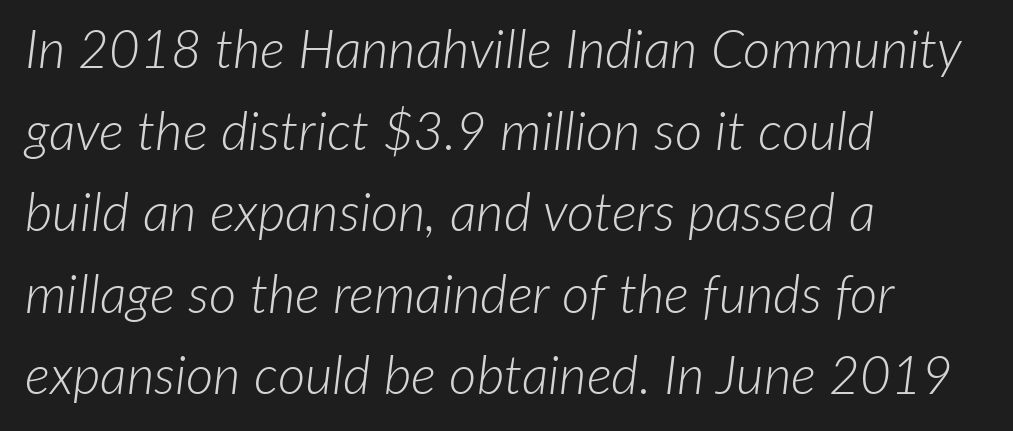
Glyph-to-glyph distance matches everyday printed text. One-word summary of the alignment: left. The rows are spaced the way most documents space them. Proportional: the letters do not fall into vertical columns. Unbolded letterforms with no extra heft.
